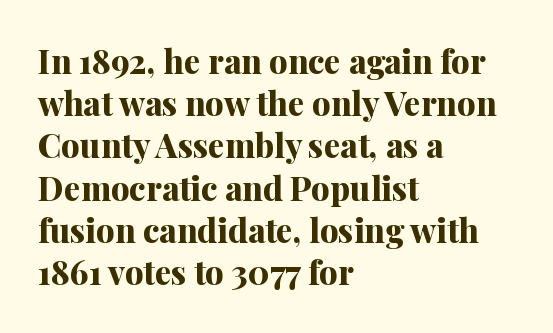
These lines keep a tight, regular rhythm from letter to letter. The space beneath each line is pristine and unruled. No italicization has been applied; the sample stays upright. These words are printed bold, with thick strokes throughout. The rows are spaced the way most documents space them. Looks like regular typesetting: each glyph gets only the width it needs.
